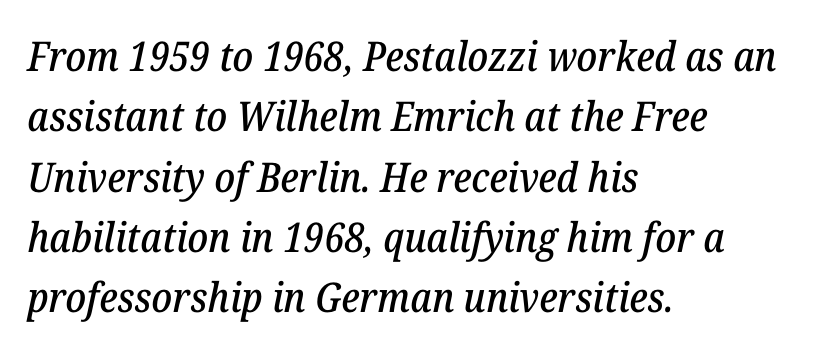
{"serif": "yes", "italic": "yes", "lean": "right", "slant_degrees": 12, "width": "normal", "stroke_contrast": "low", "x_height": "medium", "monospaced": "no", "underline": "no", "align": "left", "line_spacing": "normal", "line_spacing_ratio": 1.47, "letter_spacing": "normal", "letter_spacing_em": 0.0, "glyph_px": 41}
